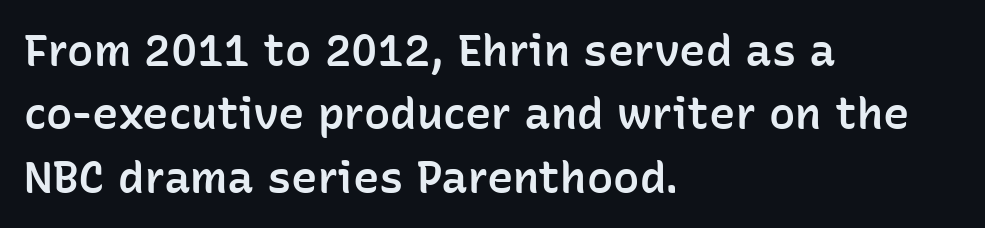
Q: Is the text bold? A: Semi-bold.
Q: Is the text italic (slanted)? A: No, it is upright.
Q: Is the typeface a serif or a sans-serif typeface? A: Sans-serif.
Q: Is the text underlined? A: No.
Q: How is the paragraph aligned? A: Left-aligned.
Q: Is the spacing between letters normal or unusually wide? A: Normal.
Q: Is the spacing between lines tight, normal or loose? A: Normal.
Q: Width (condensed, normal, or wide)? A: Normal.
Q: Stroke contrast? A: Low.
Q: x-height? A: Medium.
Q: Monospaced? A: No.
